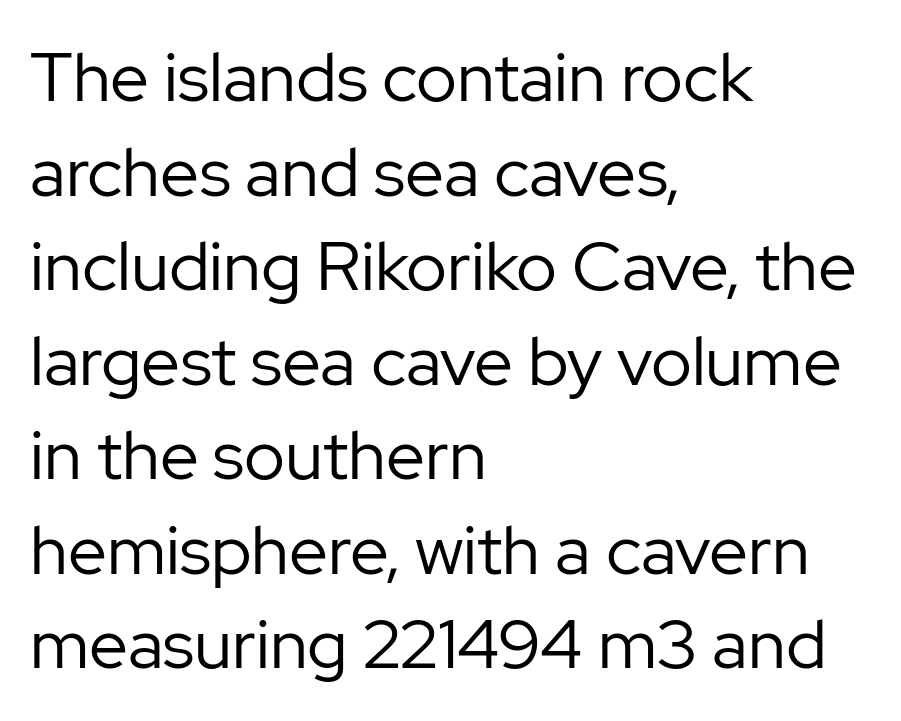
The image shows 69 px regular-weight sans-serif type, upright; set left-aligned, normal line spacing (1.37x), normal letter spacing, not underlined; low stroke contrast and a medium x-height.
